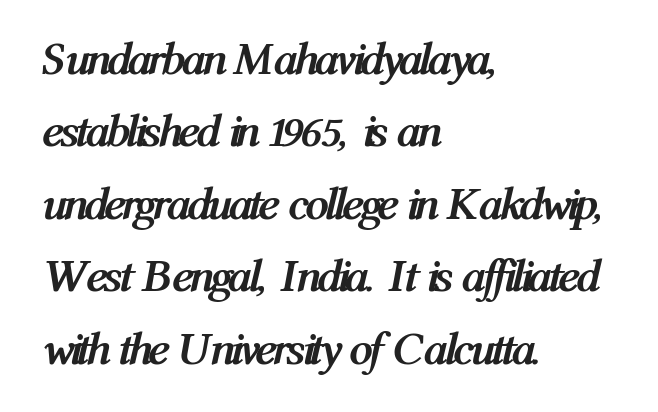
Q: Is the text bold? A: Yes.
Q: Is the text italic (slanted)? A: Yes, it leans right by about 12 degrees.
Q: Is the text underlined? A: No.
Q: How is the paragraph aligned? A: Left-aligned.
Q: Is the spacing between letters normal or unusually wide? A: Normal.
Q: Is the spacing between lines tight, normal or loose? A: Normal.
Q: Width (condensed, normal, or wide)? A: Condensed.
Q: Stroke contrast? A: Medium.
Q: x-height? A: Medium.
Q: Monospaced? A: No.
